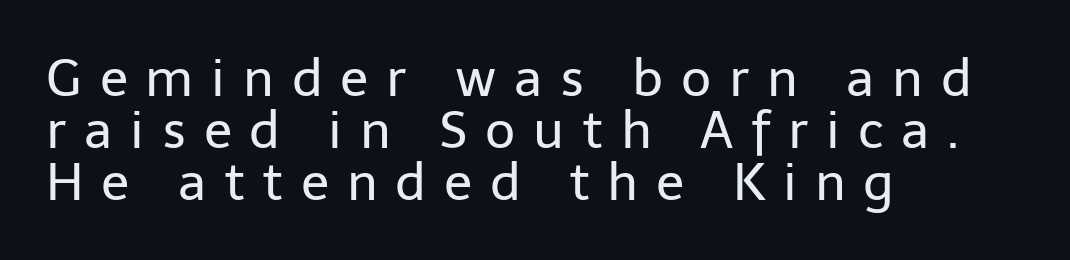
Q: Is the text bold? A: No.
Q: Is the text italic (slanted)? A: No, it is upright.
Q: Is the typeface a serif or a sans-serif typeface? A: Sans-serif.
Q: Is the text underlined? A: No.
Q: How is the paragraph aligned? A: Left-aligned.
Q: Is the spacing between letters normal or unusually wide? A: Unusually wide.
Q: Is the spacing between lines tight, normal or loose? A: Tight.
Q: Width (condensed, normal, or wide)? A: Normal.
Q: Stroke contrast? A: Low.
Q: x-height? A: Medium.
Q: Monospaced? A: No.
